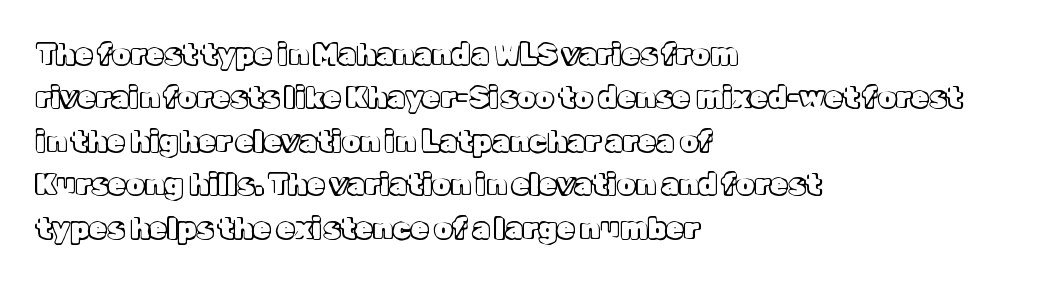
{"italic": "no", "width": "normal", "x_height": "medium", "monospaced": "no", "underline": "no", "align": "left", "line_spacing": "normal", "line_spacing_ratio": 1.5, "letter_spacing": "normal", "letter_spacing_em": 0.0, "glyph_px": 29}
